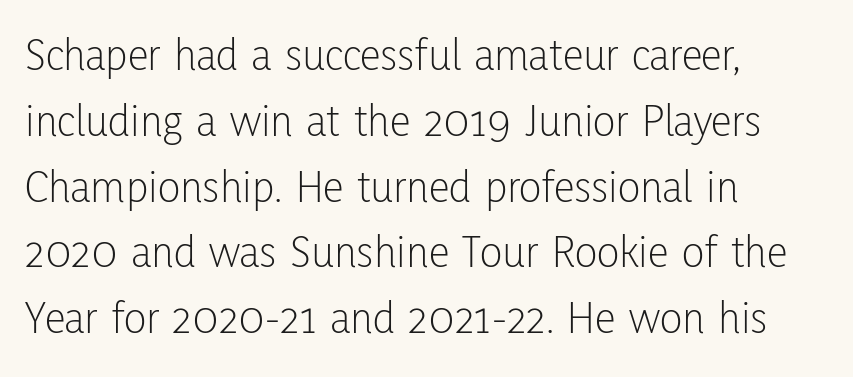
Nothing heavy about these letters — not bold at all. The passage shown is typeset with a sans-serif family. Compared with a centered layout, this one pins lines to the left instead. Looks like regular typesetting: each glyph gets only the width it needs. Baseline-to-baseline distance is the conventional proportion of letter height.
